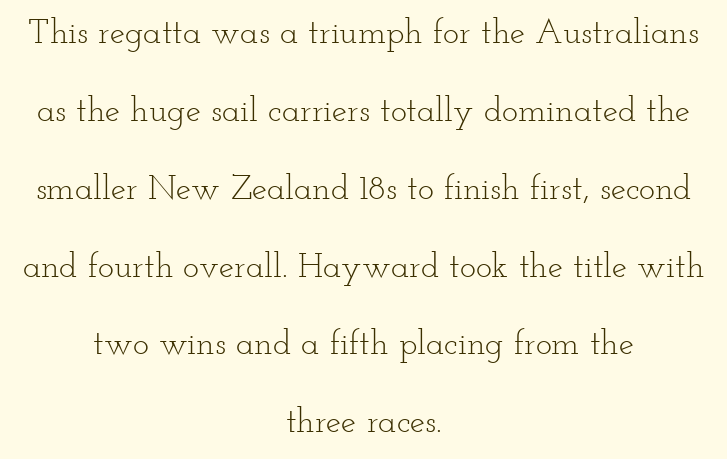
The image shows 34 px light, wide serif type, upright; set centered, loose line spacing (2.29x), normal letter spacing, not underlined; low stroke contrast and a small x-height.
